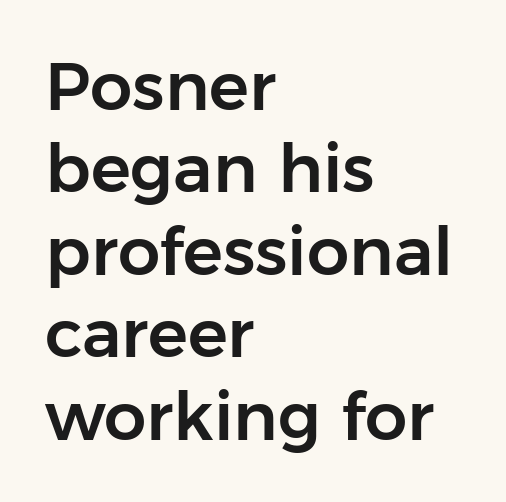
The image shows 67 px sans-serif type, upright; set left-aligned, line spacing 1.23x, normal letter spacing, not underlined; low stroke contrast and a medium x-height.
